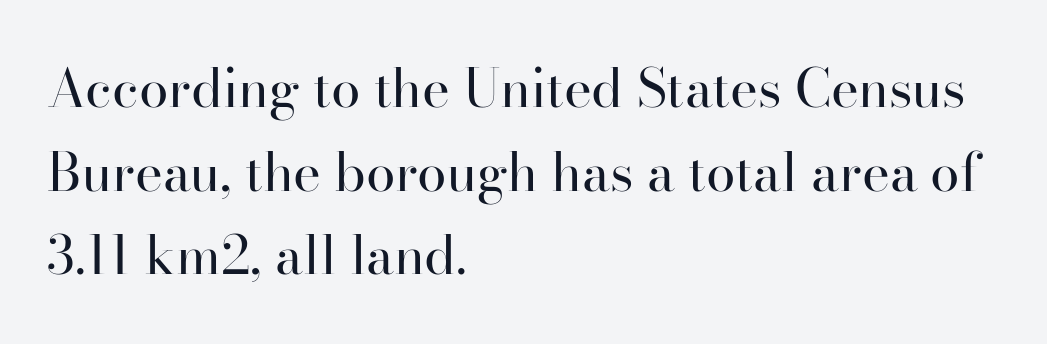
{"serif": "yes", "italic": "no", "bold": "no", "weight": "regular", "width": "normal", "stroke_contrast": "high", "x_height": "small", "monospaced": "no", "underline": "no", "align": "left", "line_spacing": "normal", "line_spacing_ratio": 1.58, "letter_spacing": "normal", "letter_spacing_em": 0.0, "glyph_px": 53}
